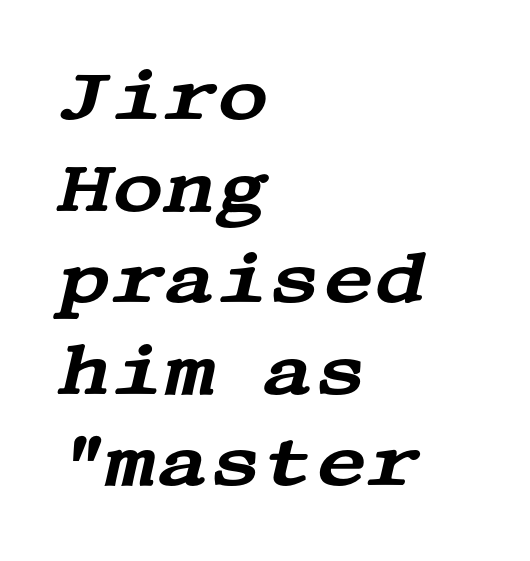
Leftover space on each line is placed entirely after the last word. Old-style or modern, the face here clearly has serifs. Each row of text sits above clean, open space. Each new line begins a customary step beneath the previous one. Tracking value appears to be zero — textbook default spacing.
